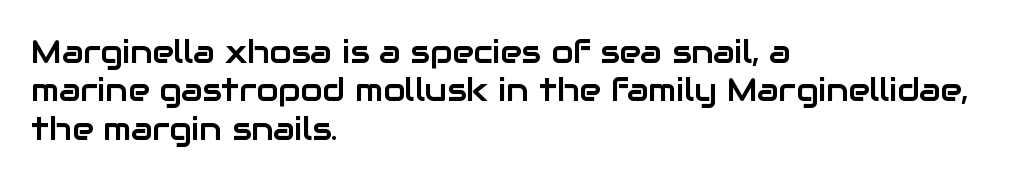
{"serif": "no", "italic": "no", "width": "normal", "stroke_contrast": "low", "x_height": "medium", "monospaced": "no", "underline": "no", "align": "left", "line_spacing_ratio": 1.2, "letter_spacing": "normal", "letter_spacing_em": 0.0, "glyph_px": 32}
